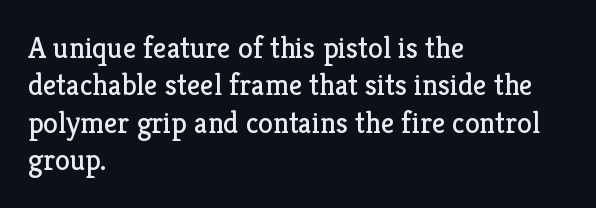
The image shows 30 px regular-weight serif type, upright; set left-aligned, normal line spacing (1.25x), normal letter spacing, not underlined; low stroke contrast and a medium x-height.
